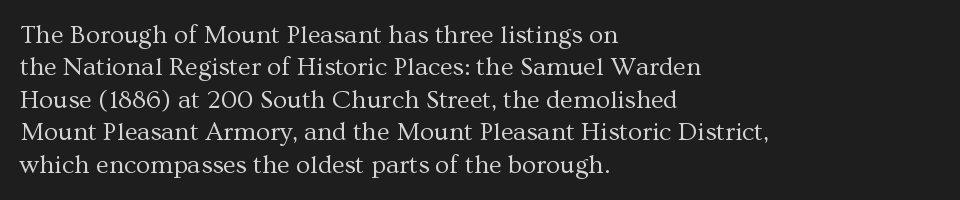
Q: Is the text bold? A: No.
Q: Is the text italic (slanted)? A: No, it is upright.
Q: Is the text underlined? A: No.
Q: How is the paragraph aligned? A: Left-aligned.
Q: Is the spacing between letters normal or unusually wide? A: Normal.
Q: Is the spacing between lines tight, normal or loose? A: Normal.
